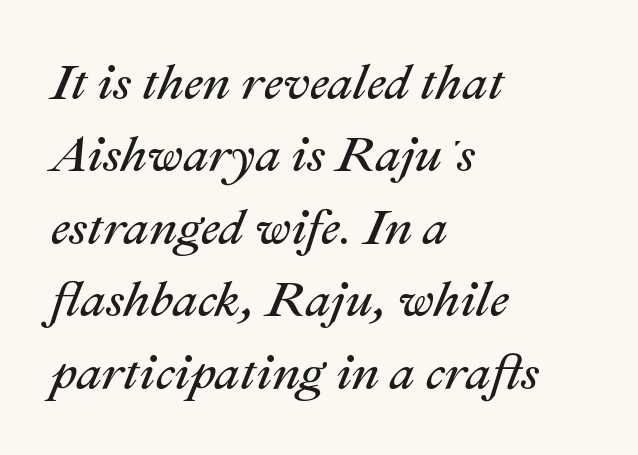
{"italic": "yes", "lean": "right", "slant_degrees": 22, "bold": "no", "weight": "regular", "width": "normal", "stroke_contrast": "medium", "x_height": "medium", "monospaced": "no", "underline": "no", "align": "left", "line_spacing": "normal", "line_spacing_ratio": 1.45, "letter_spacing": "normal", "letter_spacing_em": 0.0, "glyph_px": 50}
